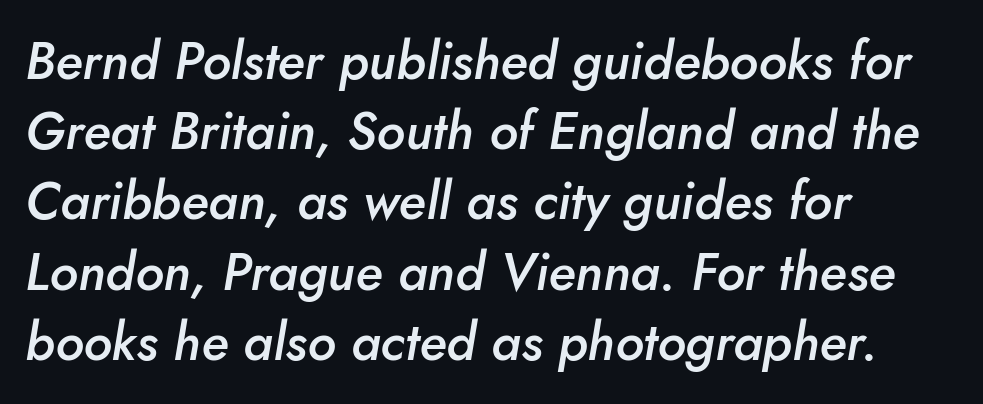
Regarding leading, the lines here are spaced in the standard way. Would a proofreader flag this as italicized? Yes. As a designer I'd log this as weight 600, semibold. The rendering uses natural spacing where letterforms have individual widths. All the whitespace from short lines collects on the right.
